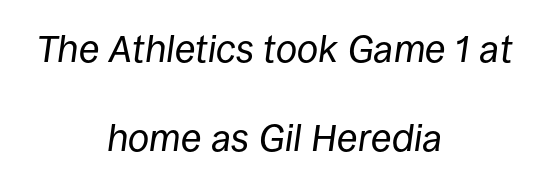
The image shows 38 px regular-weight type, italic (leaning right); set centered, loose line spacing (2.33x), normal letter spacing, not underlined; low stroke contrast and a large x-height.
